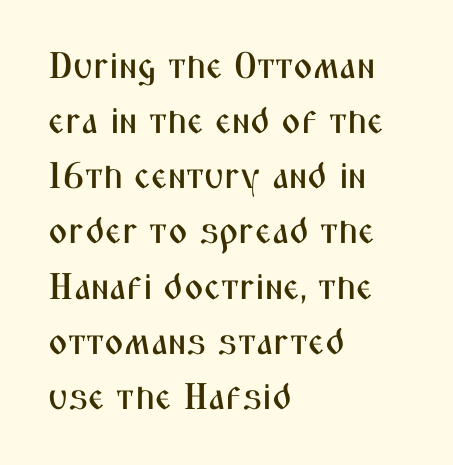
Q: Is the text italic (slanted)? A: No, it is upright.
Q: Is the typeface a serif or a sans-serif typeface? A: Sans-serif.
Q: Is the text underlined? A: No.
Q: How is the paragraph aligned? A: Left-aligned.
Q: Is the spacing between letters normal or unusually wide? A: Normal.
Q: Is the spacing between lines tight, normal or loose? A: Normal.
Q: Width (condensed, normal, or wide)? A: Condensed.
Q: Stroke contrast? A: Medium.
Q: x-height? A: Medium.
Q: Monospaced? A: No.
